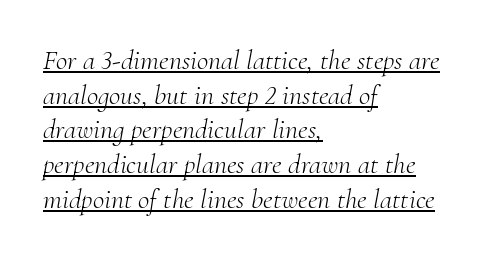
{"serif": "yes", "italic": "yes", "lean": "right", "slant_degrees": 10, "bold": "no", "weight": "light", "width": "normal", "stroke_contrast": "medium", "x_height": "small", "monospaced": "no", "underline": "yes", "align": "left", "line_spacing_ratio": 1.24, "letter_spacing": "normal", "letter_spacing_em": 0.0, "glyph_px": 28}
